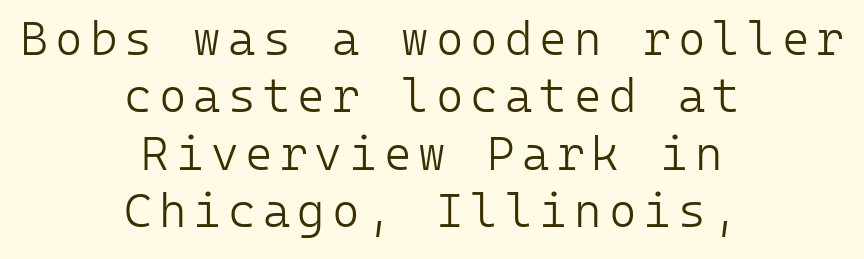
This sample uses a sans-serif face. Lines of text with bare space underneath. Weight class: somewhere from thin through regular. A typesetter would call this monospace, since all characters share one set width. Do the letters lean? They stand straight. Which margin do the lines hug? Neither — every line sits in the middle.
